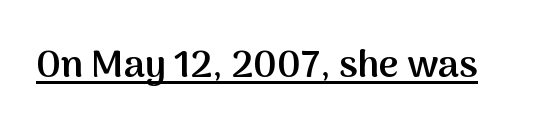
The image shows 38 px semibold sans-serif type, upright; set normal letter spacing, underlined; medium stroke contrast and a medium x-height.
